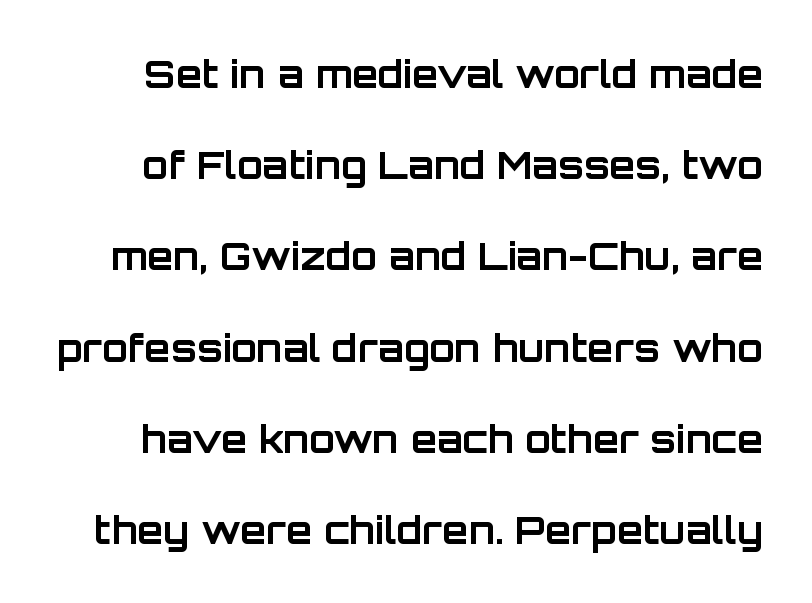
Q: Is the text bold? A: Yes.
Q: Is the text italic (slanted)? A: No, it is upright.
Q: Is the typeface a serif or a sans-serif typeface? A: Sans-serif.
Q: Is the text underlined? A: No.
Q: Is the spacing between letters normal or unusually wide? A: Normal.
Q: Is the spacing between lines tight, normal or loose? A: Loose.
Q: Width (condensed, normal, or wide)? A: Normal.
Q: Stroke contrast? A: Low.
Q: x-height? A: Large.
Q: Monospaced? A: No.
